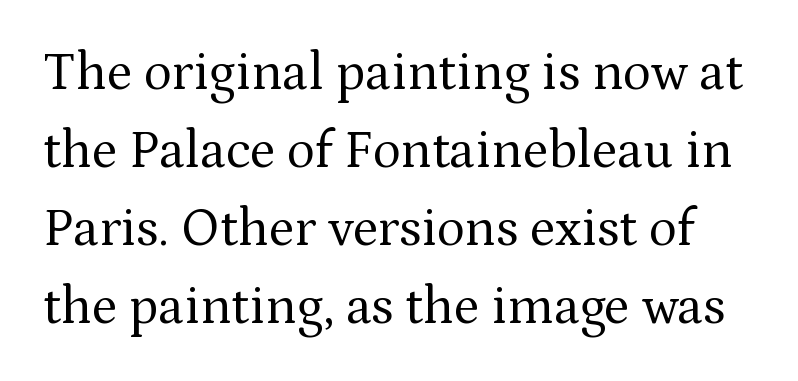
Q: Is the text bold? A: No.
Q: Is the text italic (slanted)? A: No, it is upright.
Q: Is the typeface a serif or a sans-serif typeface? A: Serif.
Q: Is the text underlined? A: No.
Q: Is the spacing between letters normal or unusually wide? A: Normal.
Q: Is the spacing between lines tight, normal or loose? A: Normal.
Q: Width (condensed, normal, or wide)? A: Normal.
Q: Stroke contrast? A: Medium.
Q: x-height? A: Medium.
Q: Monospaced? A: No.
